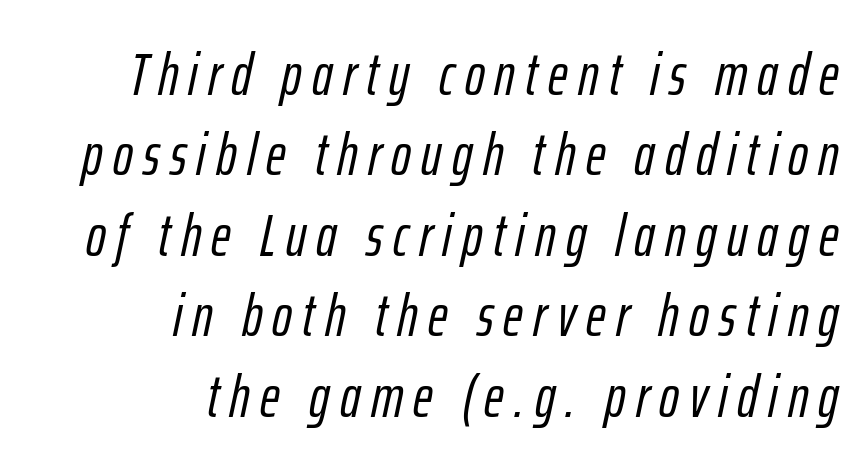
The ragged edge is on the left, which tells us the setting is flush right. Character widths vary here, with narrow letters taking less room than wide ones. Clear beneath every line of the passage. The typography opts for an oblique posture over an upright one. Leading: standard.
